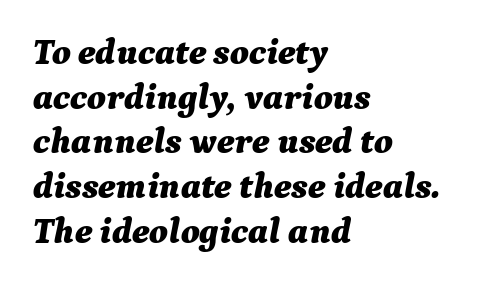
{"italic": "yes", "lean": "right", "slant_degrees": 9, "bold": "yes", "weight": "bold", "width": "normal", "stroke_contrast": "medium", "x_height": "medium", "monospaced": "no", "underline": "no", "align": "left", "line_spacing_ratio": 1.24, "letter_spacing": "normal", "letter_spacing_em": 0.0, "glyph_px": 36}
